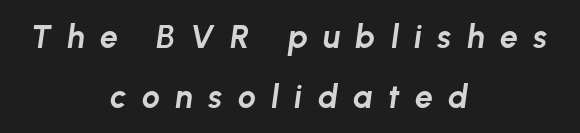
{"italic": "yes", "lean": "right", "slant_degrees": 8, "bold": "yes", "weight": "bold", "width": "normal", "stroke_contrast": "low", "x_height": "medium", "monospaced": "no", "underline": "no", "align": "center", "line_spacing_ratio": 1.86, "letter_spacing": "wide", "letter_spacing_em": 0.48, "glyph_px": 32}
